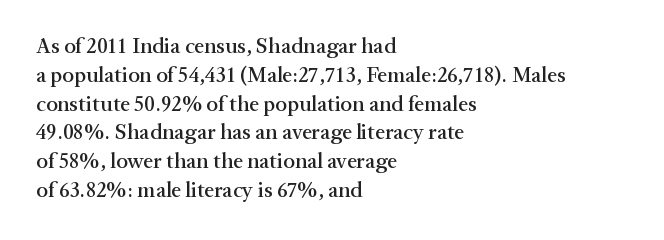
Q: Is the text italic (slanted)? A: No, it is upright.
Q: Is the text underlined? A: No.
Q: How is the paragraph aligned? A: Left-aligned.
Q: Is the spacing between letters normal or unusually wide? A: Normal.
Q: Is the spacing between lines tight, normal or loose? A: Normal.
